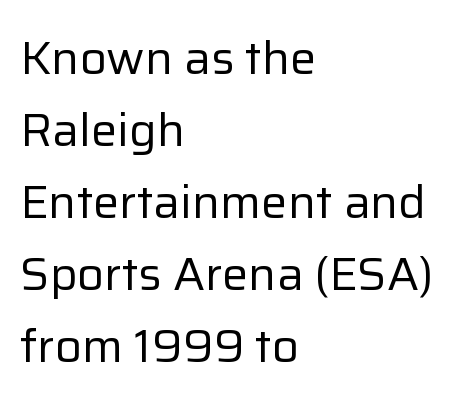
{"serif": "no", "italic": "no", "bold": "no", "weight": "regular", "width": "normal", "stroke_contrast": "low", "x_height": "medium", "monospaced": "no", "underline": "no", "align": "left", "line_spacing": "normal", "line_spacing_ratio": 1.53, "letter_spacing": "normal", "letter_spacing_em": 0.0, "glyph_px": 47}
